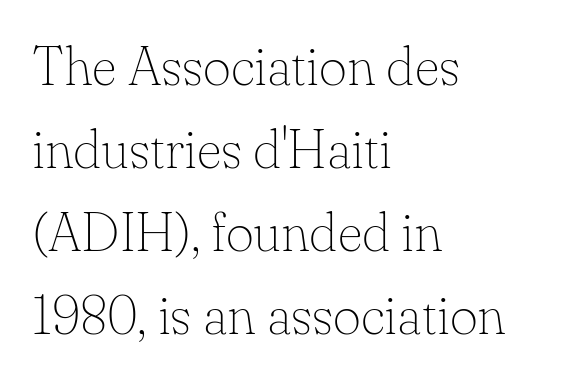
{"serif": "yes", "italic": "no", "bold": "no", "weight": "thin", "width": "normal", "stroke_contrast": "low", "x_height": "small", "monospaced": "no", "underline": "no", "align": "left", "line_spacing": "normal", "line_spacing_ratio": 1.54, "letter_spacing": "normal", "letter_spacing_em": 0.0, "glyph_px": 54}
